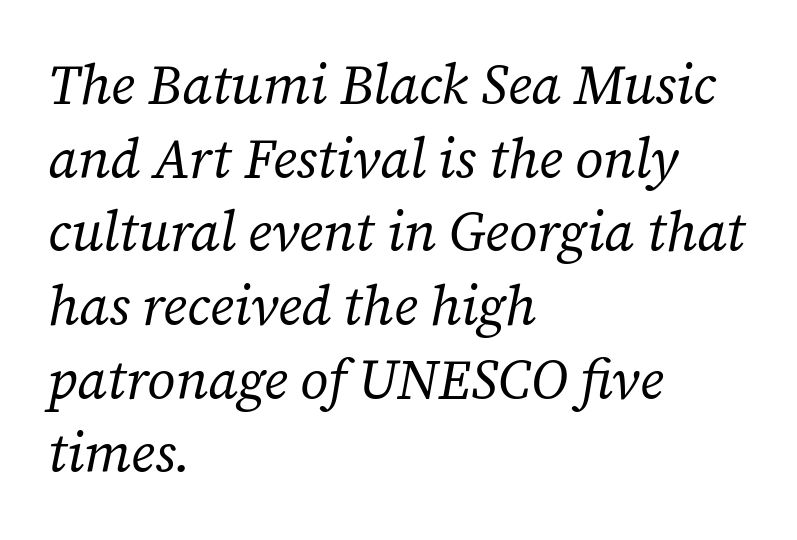
Q: Is the text bold? A: No.
Q: Is the text italic (slanted)? A: Yes, it leans right by about 12 degrees.
Q: Is the typeface a serif or a sans-serif typeface? A: Serif.
Q: Is the text underlined? A: No.
Q: How is the paragraph aligned? A: Left-aligned.
Q: Is the spacing between letters normal or unusually wide? A: Normal.
Q: Is the spacing between lines tight, normal or loose? A: Normal.
Q: Width (condensed, normal, or wide)? A: Normal.
Q: Stroke contrast? A: Low.
Q: x-height? A: Medium.
Q: Monospaced? A: No.
